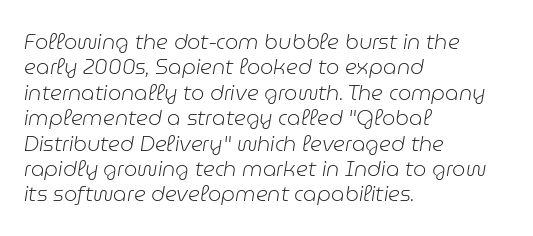
Q: Is the text bold? A: No.
Q: Is the text italic (slanted)? A: Yes, it leans right by about 9 degrees.
Q: Is the text underlined? A: No.
Q: How is the paragraph aligned? A: Left-aligned.
Q: Is the spacing between letters normal or unusually wide? A: Normal.
